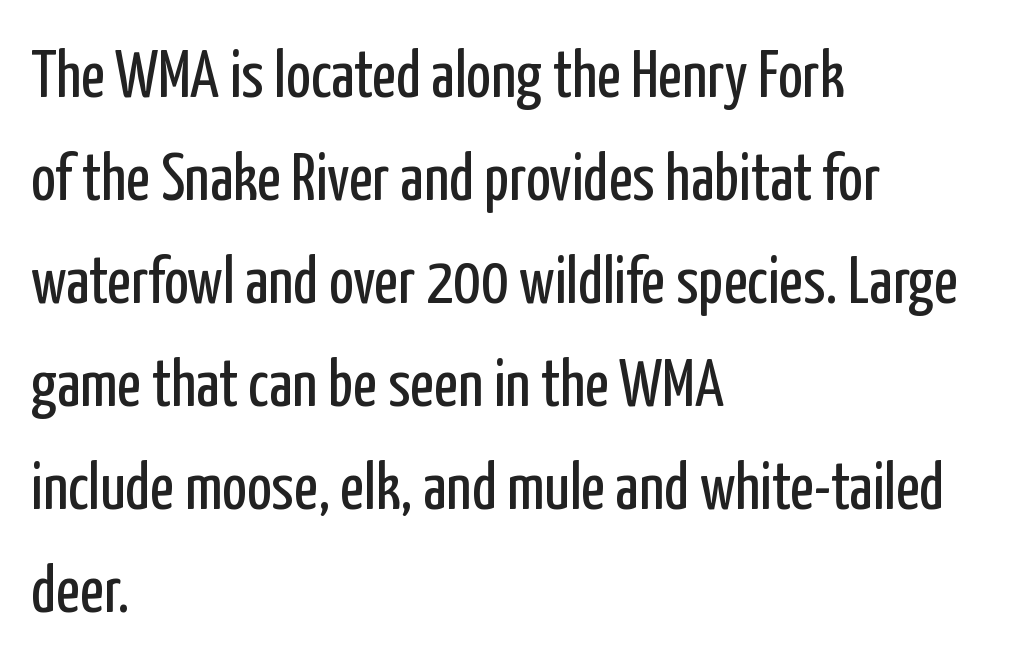
Q: Is the text bold? A: No.
Q: Is the text italic (slanted)? A: No, it is upright.
Q: Is the typeface a serif or a sans-serif typeface? A: Sans-serif.
Q: Is the text underlined? A: No.
Q: How is the paragraph aligned? A: Left-aligned.
Q: Is the spacing between letters normal or unusually wide? A: Normal.
Q: Is the spacing between lines tight, normal or loose? A: Normal.
Q: Width (condensed, normal, or wide)? A: Condensed.
Q: Stroke contrast? A: Low.
Q: x-height? A: Medium.
Q: Monospaced? A: No.
